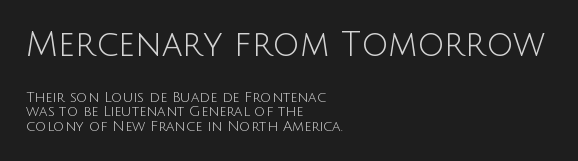
In terms of leading, this rendering errs on the cramped side. Proportional: the letters do not fall into vertical columns. If you drew a line through each stem, it would be perfectly vertical. The gap between lines stays unmarked.
